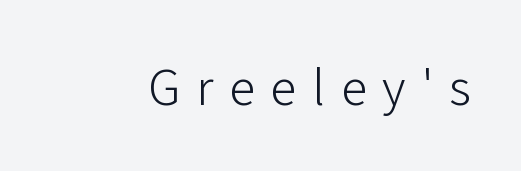
{"serif": "no", "italic": "no", "bold": "no", "weight": "light", "width": "normal", "stroke_contrast": "low", "x_height": "medium", "monospaced": "no", "underline": "no", "letter_spacing": "wide", "letter_spacing_em": 0.3, "glyph_px": 53}
